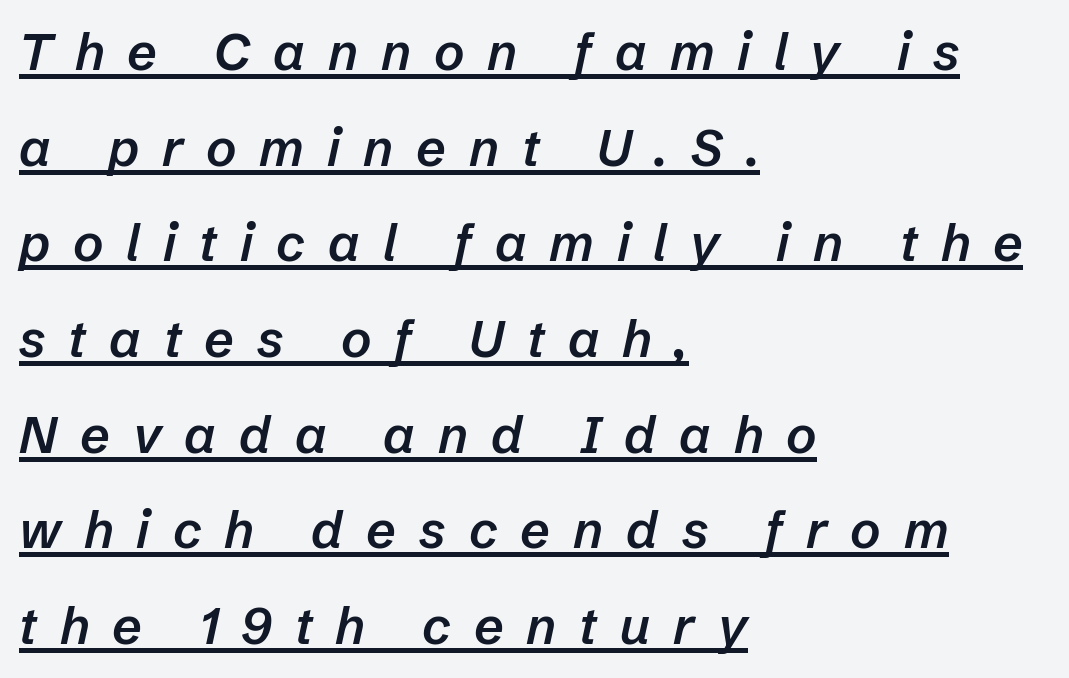
{"italic": "yes", "lean": "right", "slant_degrees": 12, "bold": "semi", "weight": "semibold", "width": "normal", "stroke_contrast": "low", "x_height": "medium", "monospaced": "no", "underline": "yes", "align": "left", "line_spacing_ratio": 1.84, "letter_spacing": "wide", "letter_spacing_em": 0.44, "glyph_px": 52}
